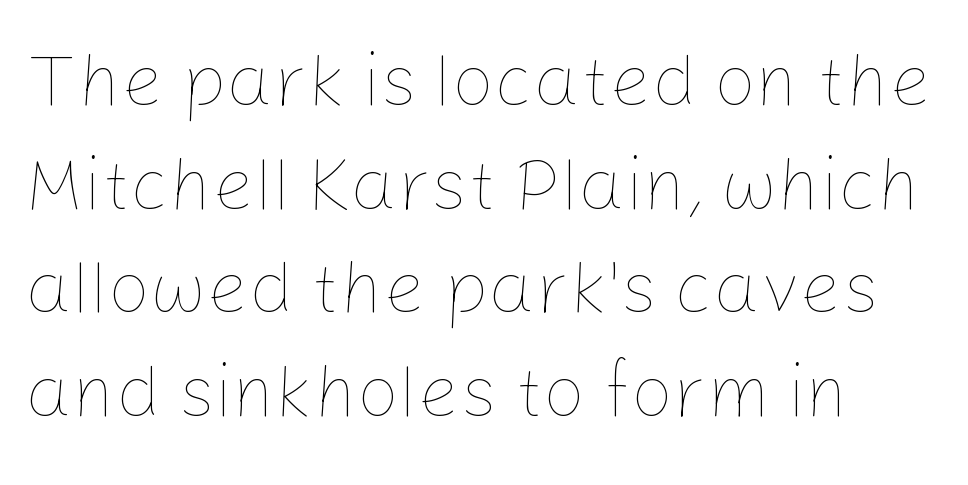
{"italic": "no", "bold": "no", "weight": "thin", "width": "normal", "stroke_contrast": "low", "x_height": "medium", "monospaced": "no", "underline": "no", "align": "left", "line_spacing": "normal", "line_spacing_ratio": 1.4, "letter_spacing": "normal", "letter_spacing_em": 0.0, "glyph_px": 74}
